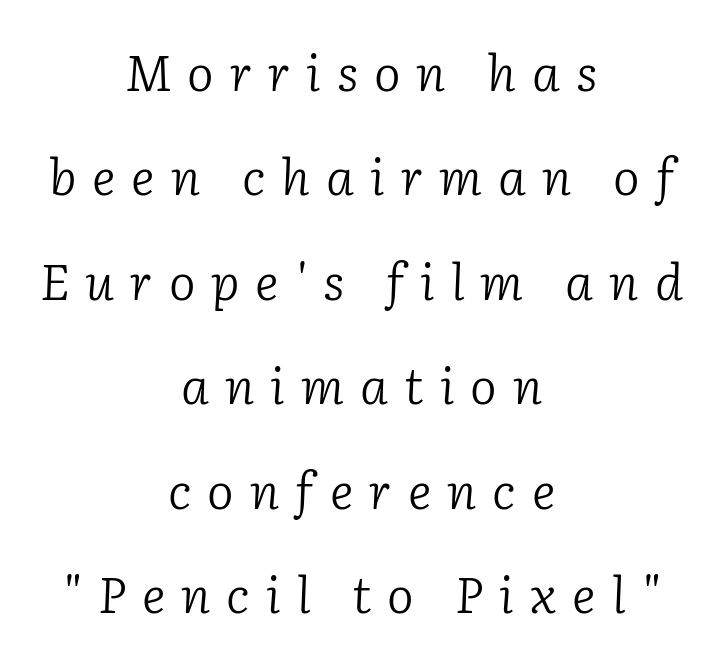
{"serif": "yes", "italic": "yes", "lean": "right", "slant_degrees": 2, "bold": "no", "weight": "light", "width": "normal", "stroke_contrast": "low", "x_height": "medium", "monospaced": "no", "underline": "no", "align": "center", "line_spacing": "loose", "line_spacing_ratio": 2.09, "letter_spacing": "wide", "letter_spacing_em": 0.32, "glyph_px": 50}
